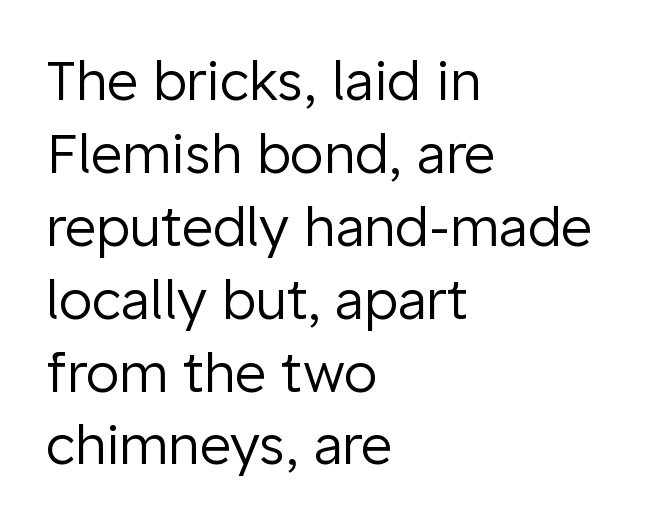
The image shows 54 px regular-weight sans-serif type, upright; set left-aligned, normal line spacing (1.35x), normal letter spacing, not underlined; low stroke contrast and a medium x-height.
